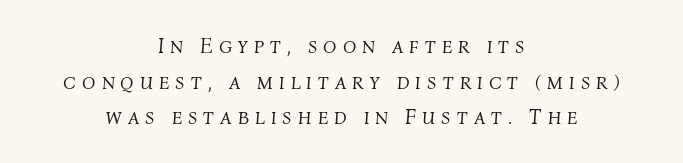
{"italic": "yes", "lean": "right", "slant_degrees": 4, "bold": "no", "underline": "no", "align": "center", "line_spacing": "normal", "line_spacing_ratio": 1.62, "letter_spacing": "wide", "letter_spacing_em": 0.27, "glyph_px": 22}
